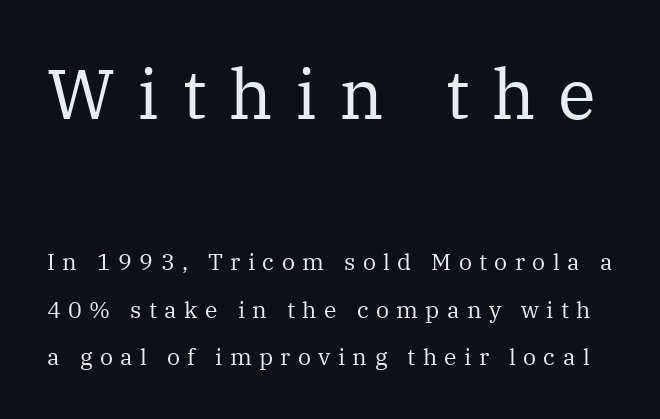
{"serif": "yes", "italic": "no", "bold": "no", "weight": "regular", "width": "normal", "stroke_contrast": "medium", "x_height": "medium", "monospaced": "no", "underline": "no", "line_spacing": "loose", "line_spacing_ratio": 2.05, "letter_spacing": "wide", "letter_spacing_em": 0.32, "larger_block": "first", "size_ratio": 3.04, "glyph_px": 70}
